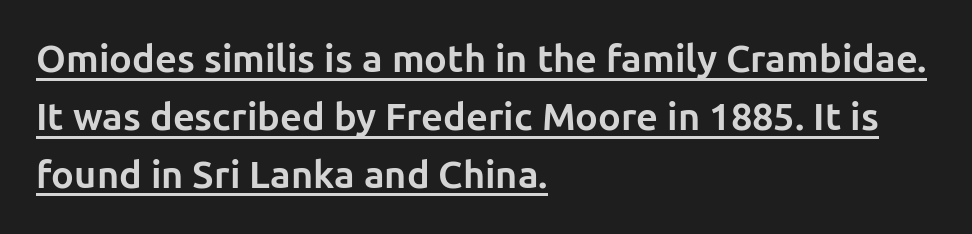
The passage shown is typed in a proportional face where columns would drift. The typesetter has applied underlining to the passage shown. In terms of letterform style, serifs are entirely absent. Baseline-to-baseline distance is the conventional proportion of letter height. This sample is left-justified, so line endings fall wherever the words run out. A typesetter would mark this as roman, not italic.
